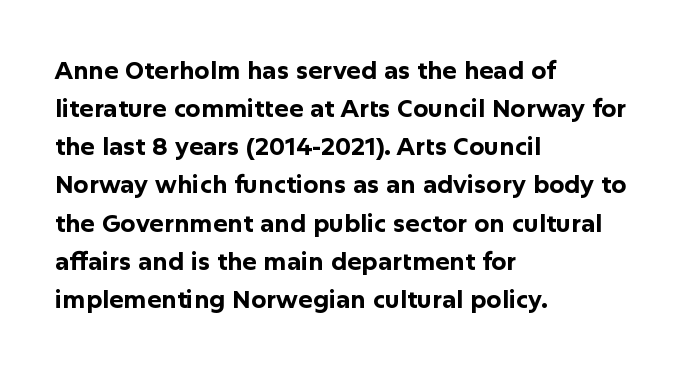
{"italic": "no", "bold": "yes", "underline": "no", "align": "left", "line_spacing": "normal", "line_spacing_ratio": 1.59, "letter_spacing": "normal", "letter_spacing_em": 0.0, "glyph_px": 24}
